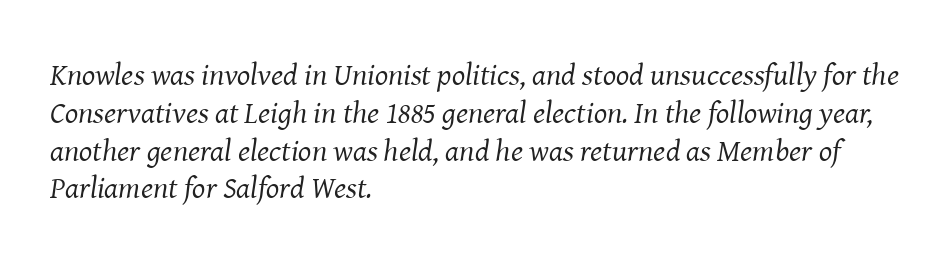
Q: Is the text bold? A: No.
Q: Is the text italic (slanted)? A: Yes, it leans right by about 8 degrees.
Q: Is the typeface a serif or a sans-serif typeface? A: Serif.
Q: Is the text underlined? A: No.
Q: How is the paragraph aligned? A: Left-aligned.
Q: Is the spacing between letters normal or unusually wide? A: Normal.
Q: Width (condensed, normal, or wide)? A: Normal.
Q: Stroke contrast? A: Medium.
Q: x-height? A: Medium.
Q: Monospaced? A: No.
